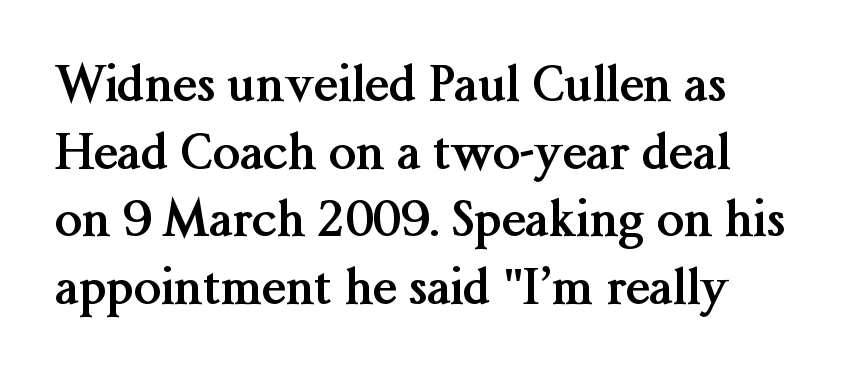
{"serif": "yes", "italic": "no", "bold": "yes", "weight": "semibold", "width": "normal", "stroke_contrast": "medium", "x_height": "medium", "monospaced": "no", "underline": "no", "line_spacing": "normal", "line_spacing_ratio": 1.38, "letter_spacing": "normal", "letter_spacing_em": 0.0, "glyph_px": 49}
